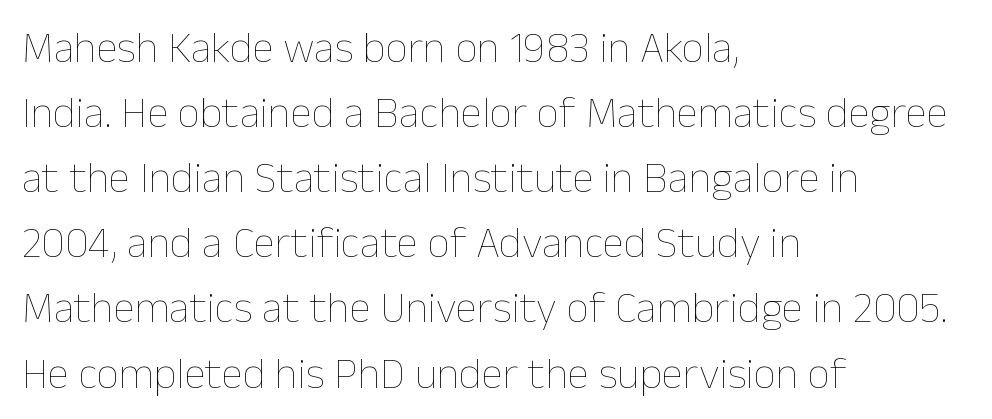
The characters are drawn with everyday or finer stroke widths. Tall strokes in this sample are plumb rather than angled. Rule under the text: the space is simply empty. The gaps between neighbouring characters are ordinary and unremarkable. Leftover space on each line is placed entirely after the last word. Compared with typical paragraphs, the rows here are spaced about the same.
